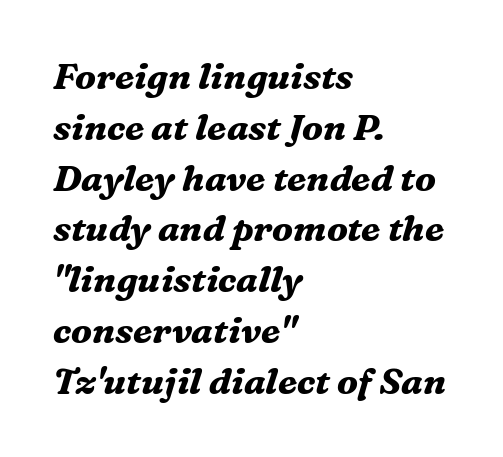
{"serif": "yes", "italic": "yes", "lean": "right", "slant_degrees": 16, "bold": "yes", "weight": "bold", "width": "normal", "stroke_contrast": "medium", "x_height": "medium", "monospaced": "no", "underline": "no", "align": "left", "line_spacing": "normal", "line_spacing_ratio": 1.41, "letter_spacing": "normal", "letter_spacing_em": 0.0, "glyph_px": 36}
